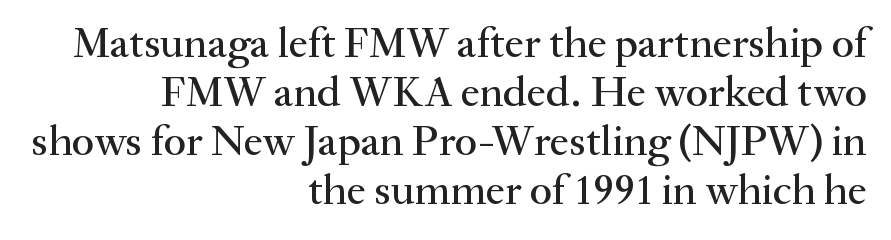
Q: Is the text italic (slanted)? A: No, it is upright.
Q: Is the typeface a serif or a sans-serif typeface? A: Serif.
Q: Is the text underlined? A: No.
Q: How is the paragraph aligned? A: Right-aligned.
Q: Is the spacing between letters normal or unusually wide? A: Normal.
Q: Is the spacing between lines tight, normal or loose? A: Tight.
Q: Width (condensed, normal, or wide)? A: Normal.
Q: Stroke contrast? A: Medium.
Q: x-height? A: Small.
Q: Monospaced? A: No.
